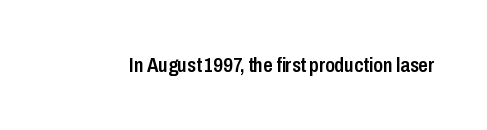
The image shows 21 px text type, upright; set normal letter spacing, not underlined.
